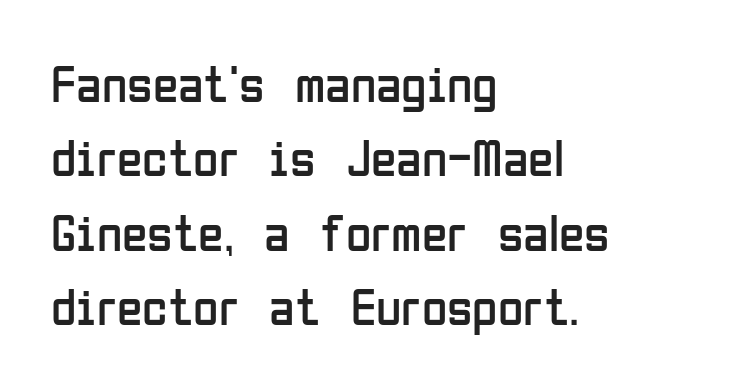
The image shows 52 px regular-weight, condensed sans-serif type, upright; set left-aligned, normal line spacing (1.43x), normal letter spacing, not underlined; low stroke contrast and a medium x-height.
